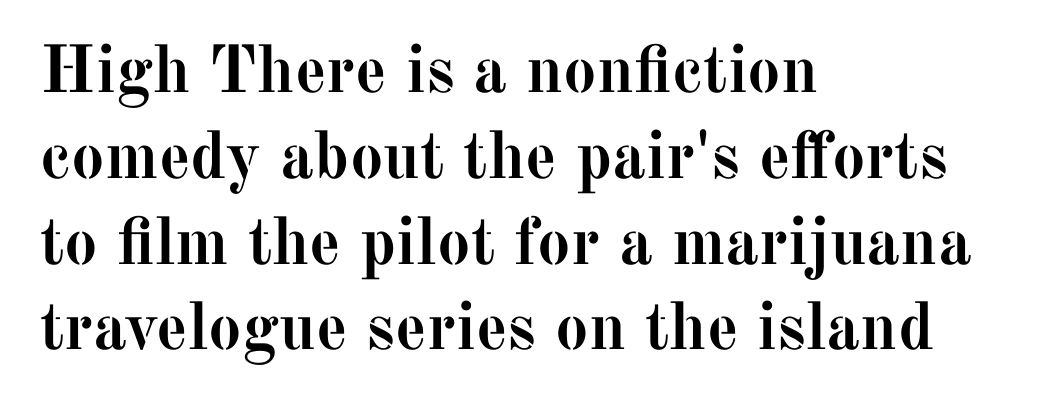
The image shows 67 px semibold serif type, upright; set left-aligned, normal line spacing (1.28x), normal letter spacing, not underlined; medium stroke contrast and a medium x-height.
